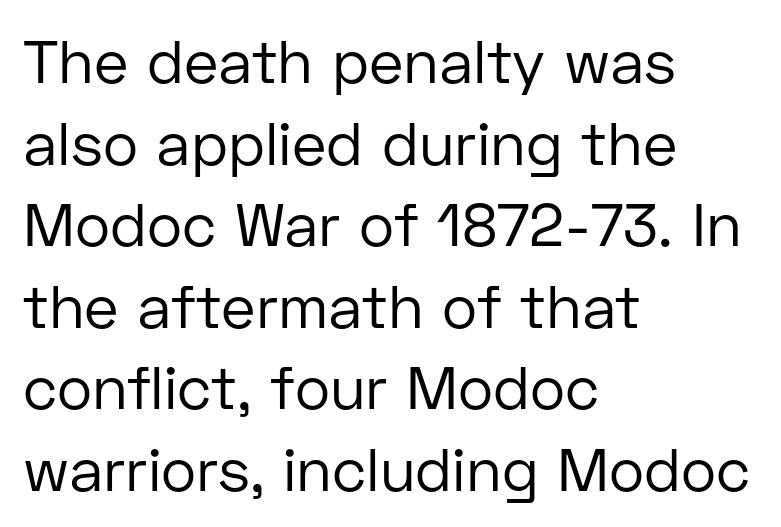
{"serif": "no", "italic": "no", "bold": "no", "weight": "regular", "width": "normal", "stroke_contrast": "low", "x_height": "medium", "monospaced": "no", "underline": "no", "align": "left", "line_spacing": "normal", "line_spacing_ratio": 1.36, "letter_spacing": "normal", "letter_spacing_em": 0.0, "glyph_px": 60}
